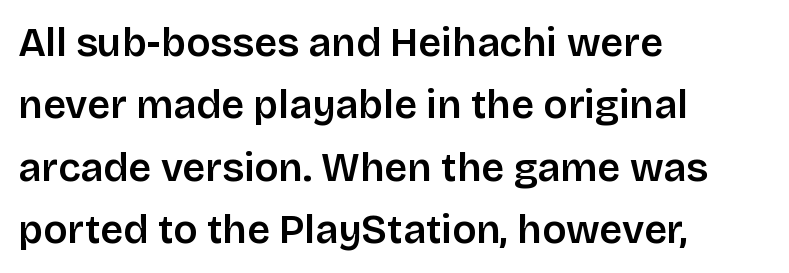
The image shows 40 px sans-serif type, upright; set left-aligned, normal line spacing (1.56x), normal letter spacing, not underlined; low stroke contrast and a large x-height.
